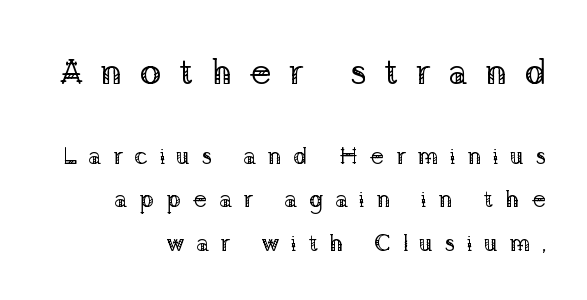
{"serif": "yes", "italic": "no", "bold": "no", "weight": "regular", "width": "normal", "stroke_contrast": "low", "x_height": "medium", "monospaced": "no", "underline": "no", "align": "right", "line_spacing_ratio": 1.81, "letter_spacing": "wide", "letter_spacing_em": 0.48, "larger_block": "first", "size_ratio": 1.5, "glyph_px": 36}
